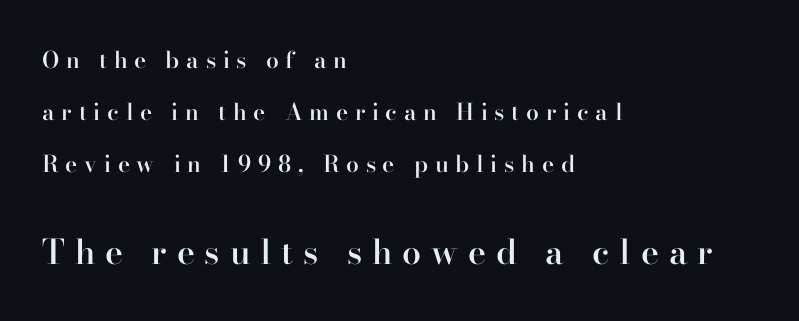
{"serif": "yes", "italic": "no", "bold": "semi", "weight": "semibold", "width": "normal", "stroke_contrast": "high", "x_height": "small", "monospaced": "no", "underline": "no", "align": "left", "line_spacing": "loose", "line_spacing_ratio": 2.26, "letter_spacing": "wide", "letter_spacing_em": 0.29, "larger_block": "second", "size_ratio": 1.48, "glyph_px": 34}
